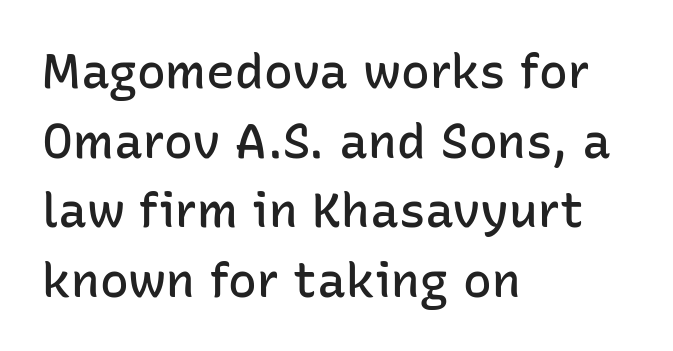
The image shows 48 px semibold sans-serif type, upright; set left-aligned, normal line spacing (1.45x), normal letter spacing, not underlined; low stroke contrast and a medium x-height.
